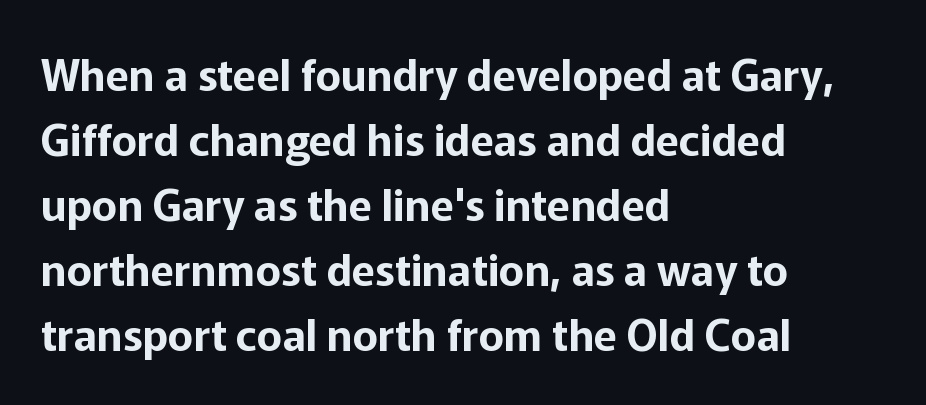
The image shows 43 px sans-serif type, upright; set left-aligned, normal line spacing (1.51x), normal letter spacing, not underlined; low stroke contrast and a medium x-height.
